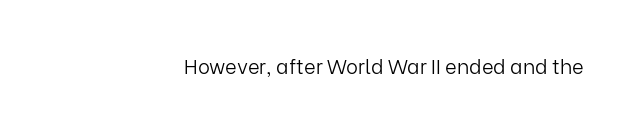
Layout note: lines flush right. Any mark beneath the type? The region is blank. Heaviness? Minimal to ordinary, like unemphasized prose. This is the regular roman posture of the typeface. What stands out about the letter spacing? Nothing — it is the standard amount.
